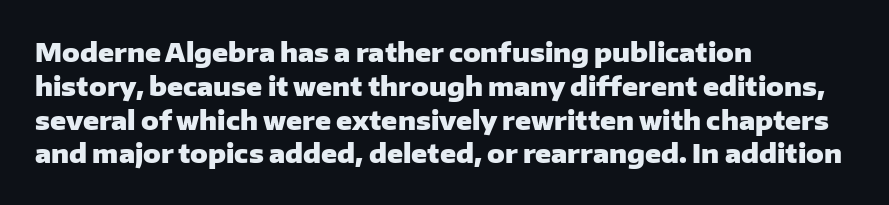
{"italic": "no", "bold": "yes", "underline": "no", "align": "left", "line_spacing": "normal", "line_spacing_ratio": 1.3, "letter_spacing": "normal", "letter_spacing_em": 0.0, "glyph_px": 26}
